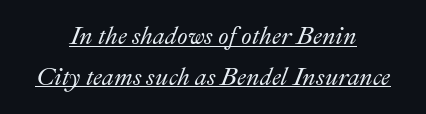
{"italic": "yes", "lean": "right", "slant_degrees": 22, "underline": "yes", "align": "center", "line_spacing": "normal", "line_spacing_ratio": 1.69, "letter_spacing": "normal", "letter_spacing_em": 0.0, "glyph_px": 24}
